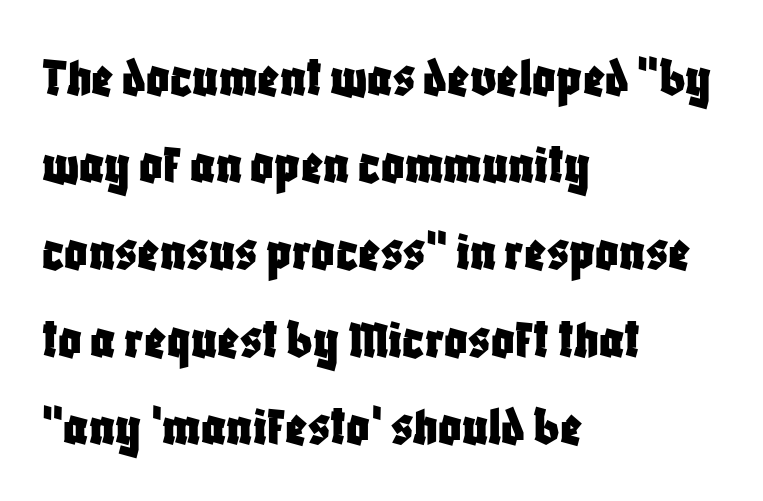
You can tell it's not italic because the verticals are truly vertical. In CSS terms this would be text-align: left. Reading down the column, the eye jumps a familiar distance to each next line. Here the designer chose a conventional face with non-uniform glyph widths.
